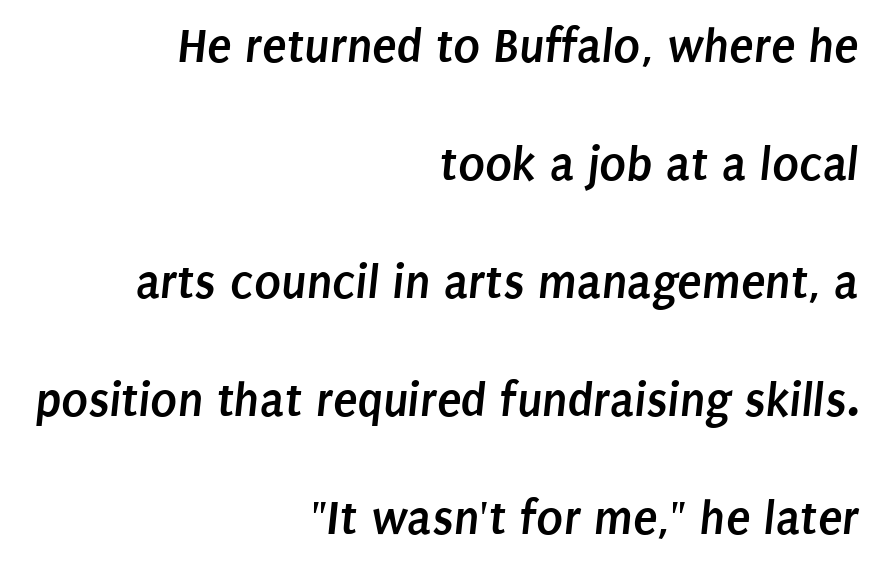
Alignment: flush right. Each new line begins a long way beneath the previous one. Descender tails drop into unmarked territory. Look at the bottom of the vertical strokes: they stop flat, with no serifs. The letterforms sit shoulder to shoulder at normal distance.
